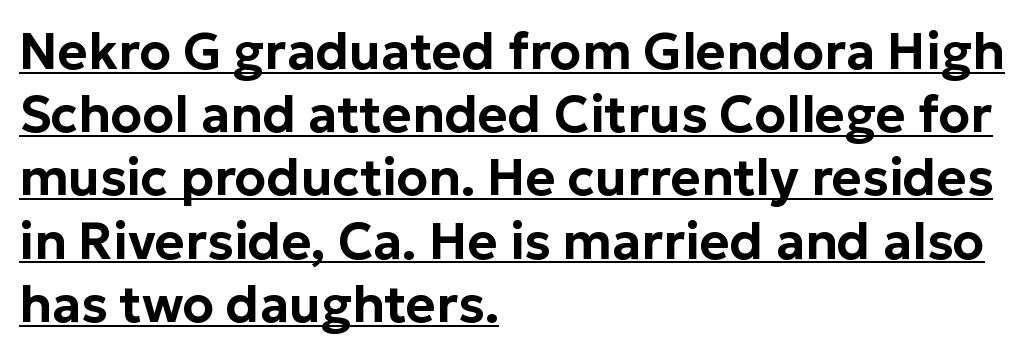
Q: Is the text italic (slanted)? A: No, it is upright.
Q: Is the typeface a serif or a sans-serif typeface? A: Sans-serif.
Q: Is the text underlined? A: Yes.
Q: How is the paragraph aligned? A: Left-aligned.
Q: Is the spacing between letters normal or unusually wide? A: Normal.
Q: Width (condensed, normal, or wide)? A: Normal.
Q: Stroke contrast? A: Low.
Q: x-height? A: Medium.
Q: Monospaced? A: No.
